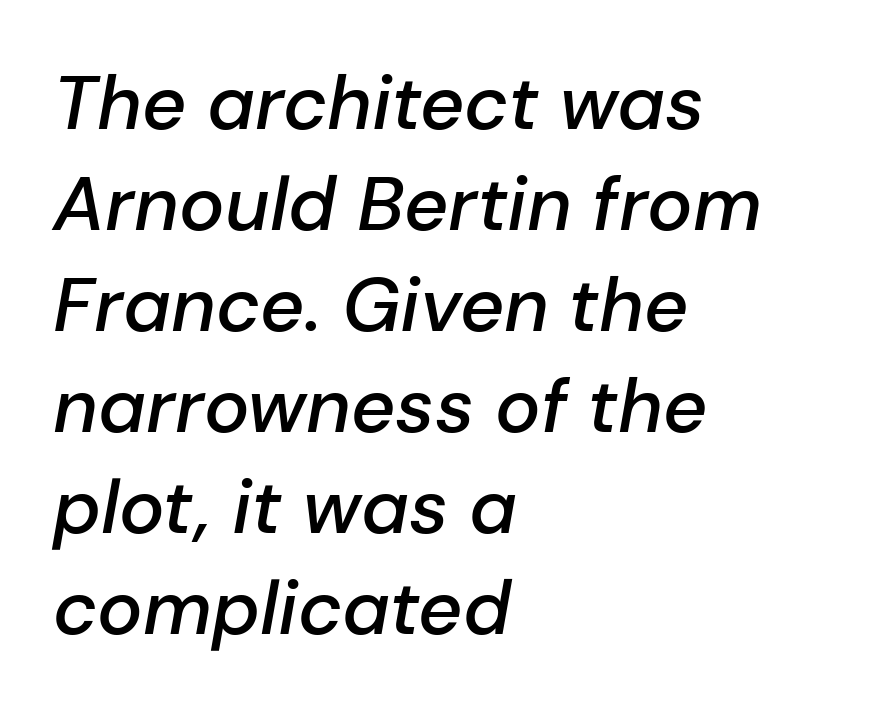
The image shows 76 px semibold type, italic (leaning right); set left-aligned, normal line spacing (1.33x), normal letter spacing, not underlined; low stroke contrast and a medium x-height.
